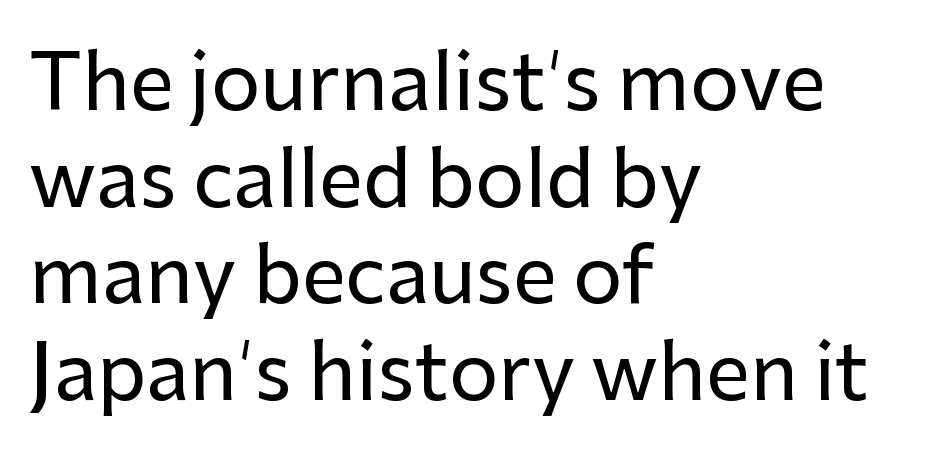
The image shows 78 px sans-serif type, upright; set left-aligned, line spacing 1.24x, normal letter spacing, not underlined; low stroke contrast and a medium x-height.
